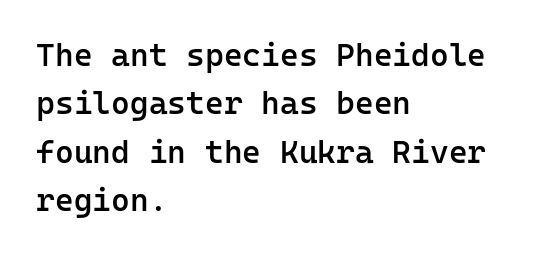
Q: Is the text bold? A: Semi-bold.
Q: Is the text italic (slanted)? A: No, it is upright.
Q: Is the typeface a serif or a sans-serif typeface? A: Sans-serif.
Q: Is the text underlined? A: No.
Q: How is the paragraph aligned? A: Left-aligned.
Q: Is the spacing between letters normal or unusually wide? A: Normal.
Q: Is the spacing between lines tight, normal or loose? A: Normal.
Q: Width (condensed, normal, or wide)? A: Normal.
Q: Stroke contrast? A: Low.
Q: x-height? A: Medium.
Q: Monospaced? A: Yes.
